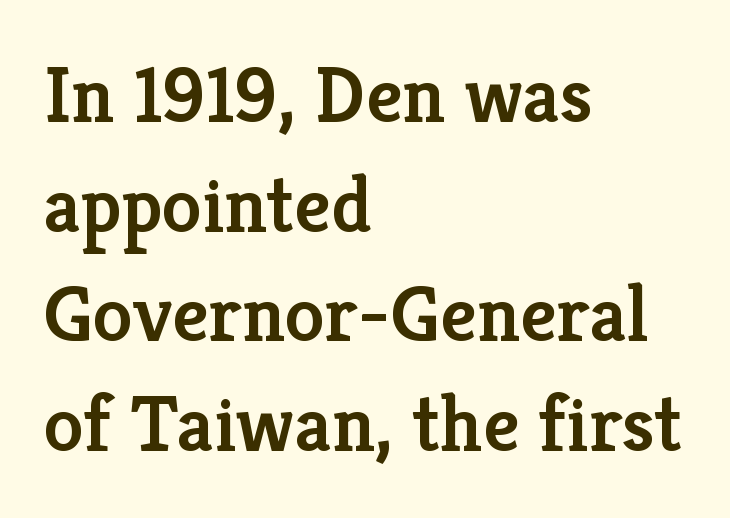
{"serif": "yes", "italic": "no", "bold": "semi", "weight": "semibold", "width": "normal", "stroke_contrast": "low", "x_height": "medium", "monospaced": "no", "underline": "no", "align": "left", "line_spacing": "normal", "line_spacing_ratio": 1.37, "letter_spacing": "normal", "letter_spacing_em": 0.0, "glyph_px": 80}
